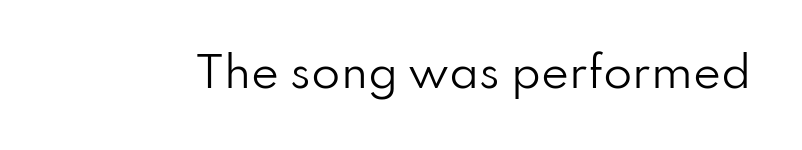
Q: Is the text bold? A: No.
Q: Is the text italic (slanted)? A: No, it is upright.
Q: Is the typeface a serif or a sans-serif typeface? A: Sans-serif.
Q: Is the text underlined? A: No.
Q: Is the spacing between letters normal or unusually wide? A: Normal.
Q: Width (condensed, normal, or wide)? A: Normal.
Q: Stroke contrast? A: Low.
Q: x-height? A: Small.
Q: Monospaced? A: No.
